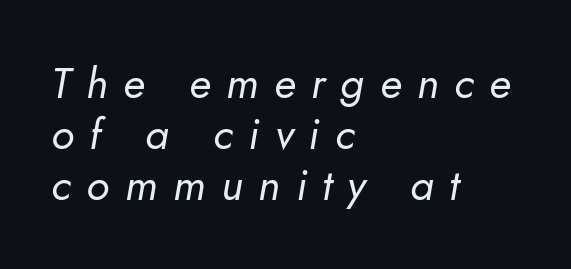
{"italic": "yes", "lean": "right", "slant_degrees": 10, "bold": "no", "weight": "regular", "width": "normal", "stroke_contrast": "low", "x_height": "small", "monospaced": "no", "underline": "no", "align": "left", "line_spacing_ratio": 1.19, "letter_spacing": "wide", "letter_spacing_em": 0.36, "glyph_px": 43}
